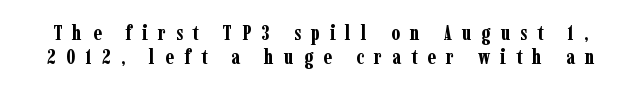
{"italic": "no", "bold": "yes", "underline": "no", "line_spacing_ratio": 1.16, "letter_spacing": "wide", "letter_spacing_em": 0.48, "glyph_px": 21}
